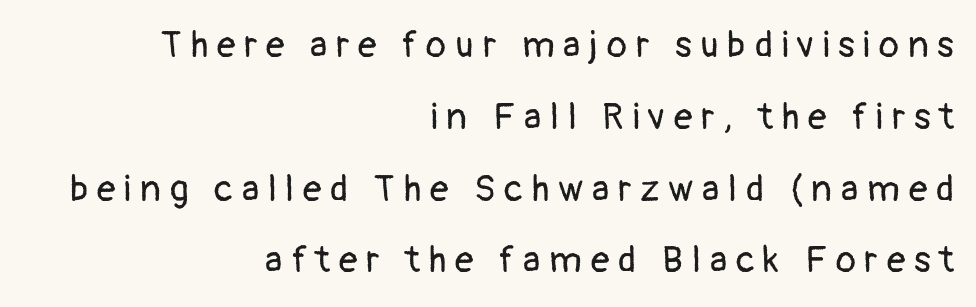
Q: Is the text bold? A: No.
Q: Is the text italic (slanted)? A: No, it is upright.
Q: Is the typeface a serif or a sans-serif typeface? A: Sans-serif.
Q: Is the text underlined? A: No.
Q: How is the paragraph aligned? A: Right-aligned.
Q: Is the spacing between letters normal or unusually wide? A: Unusually wide.
Q: Is the spacing between lines tight, normal or loose? A: Loose.
Q: Width (condensed, normal, or wide)? A: Normal.
Q: Stroke contrast? A: Low.
Q: x-height? A: Medium.
Q: Monospaced? A: No.
